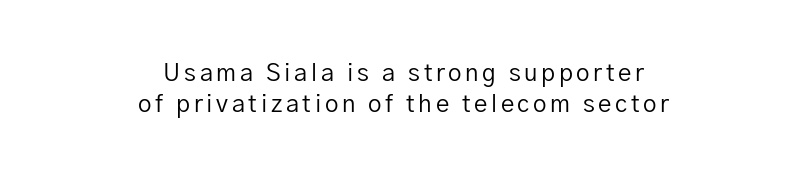
{"italic": "no", "bold": "no", "underline": "no", "align": "center", "line_spacing": "normal", "line_spacing_ratio": 1.31, "glyph_px": 24}
